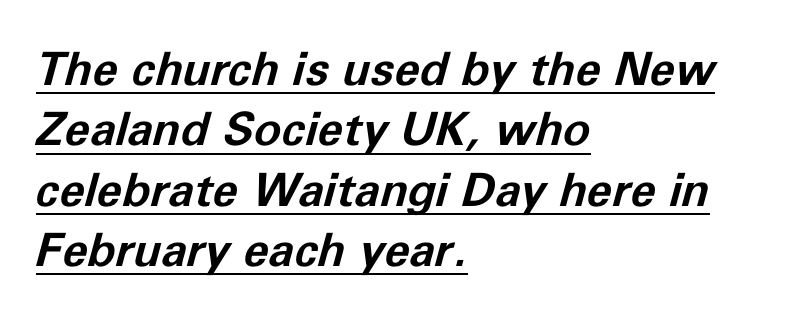
Q: Is the text bold? A: Yes.
Q: Is the text italic (slanted)? A: Yes, it leans right by about 11 degrees.
Q: Is the text underlined? A: Yes.
Q: How is the paragraph aligned? A: Left-aligned.
Q: Is the spacing between letters normal or unusually wide? A: Normal.
Q: Is the spacing between lines tight, normal or loose? A: Normal.
Q: Width (condensed, normal, or wide)? A: Normal.
Q: Stroke contrast? A: Low.
Q: x-height? A: Medium.
Q: Monospaced? A: No.
